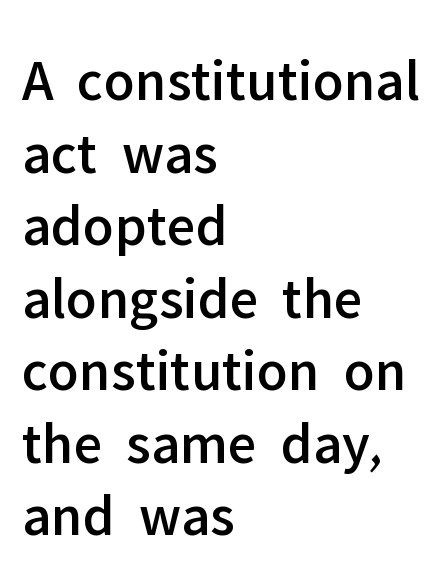
Q: Is the text italic (slanted)? A: No, it is upright.
Q: Is the typeface a serif or a sans-serif typeface? A: Sans-serif.
Q: Is the text underlined? A: No.
Q: How is the paragraph aligned? A: Left-aligned.
Q: Is the spacing between letters normal or unusually wide? A: Normal.
Q: Width (condensed, normal, or wide)? A: Normal.
Q: Stroke contrast? A: Low.
Q: x-height? A: Medium.
Q: Monospaced? A: No.
